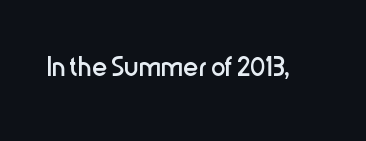
Q: Is the text bold? A: No.
Q: Is the text italic (slanted)? A: No, it is upright.
Q: Is the typeface a serif or a sans-serif typeface? A: Sans-serif.
Q: Is the text underlined? A: No.
Q: Is the spacing between letters normal or unusually wide? A: Normal.
Q: Width (condensed, normal, or wide)? A: Condensed.
Q: Stroke contrast? A: Low.
Q: x-height? A: Medium.
Q: Monospaced? A: No.
